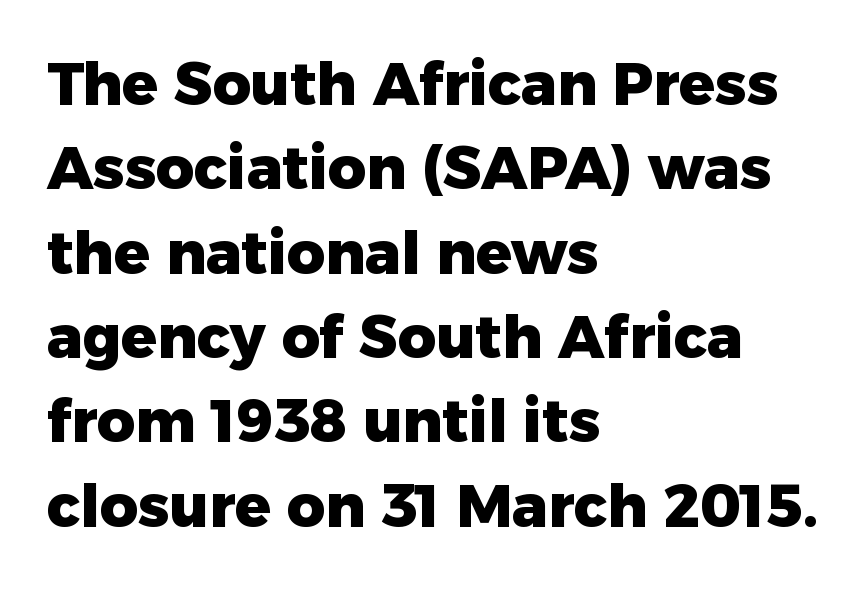
Proportional: the letters do not fall into vertical columns. The space directly below the letters is spotless. Is the type bold? Yes — the strokes are clearly thick and heavy. Line spacing here is normal. The lettering holds an erect, upright posture throughout. The type is set solid horizontally, with unmodified tracking.
